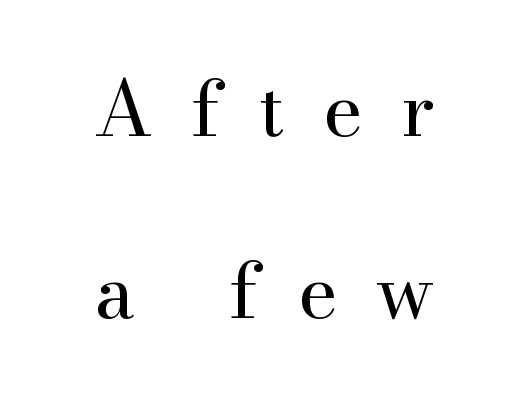
{"serif": "yes", "italic": "no", "bold": "no", "weight": "regular", "width": "normal", "stroke_contrast": "high", "x_height": "small", "monospaced": "no", "underline": "no", "align": "center", "line_spacing": "loose", "line_spacing_ratio": 2.37, "letter_spacing": "wide", "letter_spacing_em": 0.49, "glyph_px": 77}
